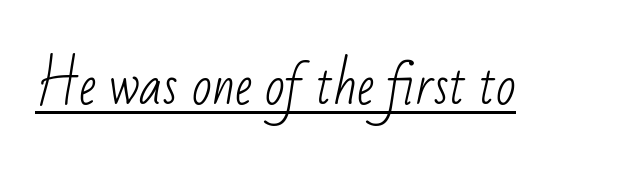
The image shows 52 px light, condensed sans-serif type; set normal letter spacing, underlined; low stroke contrast and a small x-height.
